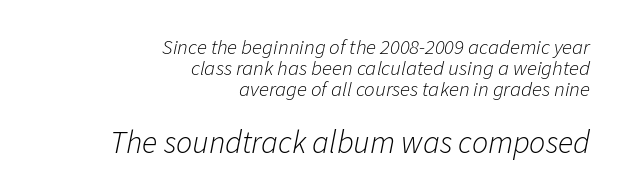
{"italic": "yes", "lean": "right", "slant_degrees": 11, "bold": "no", "weight": "light", "width": "normal", "stroke_contrast": "low", "x_height": "medium", "monospaced": "no", "underline": "no", "align": "right", "line_spacing": "tight", "line_spacing_ratio": 0.99, "letter_spacing": "normal", "letter_spacing_em": 0.0, "larger_block": "second", "size_ratio": 1.52, "glyph_px": 32}
